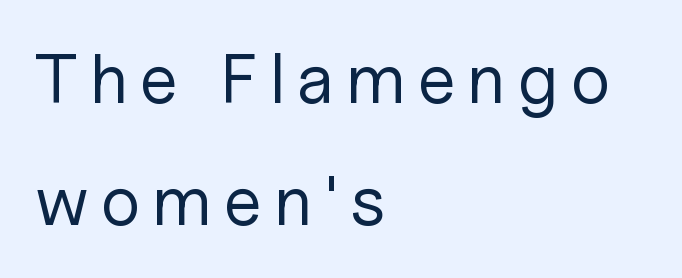
{"serif": "no", "italic": "no", "bold": "no", "weight": "regular", "width": "normal", "stroke_contrast": "low", "x_height": "medium", "monospaced": "no", "underline": "no", "align": "left", "line_spacing_ratio": 1.75, "glyph_px": 70}
